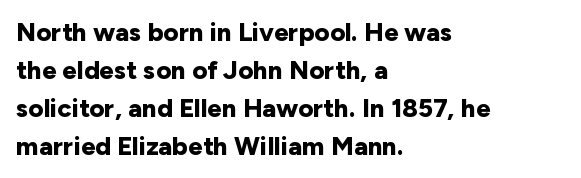
Horizontal alignment here is leftward, the default for most running prose. Nothing unusual about the tracking: characters are spaced as the font intends. Students, observe: this is what conventionally led text looks like. Does the lettering tilt? It doesn't — this is upright.
